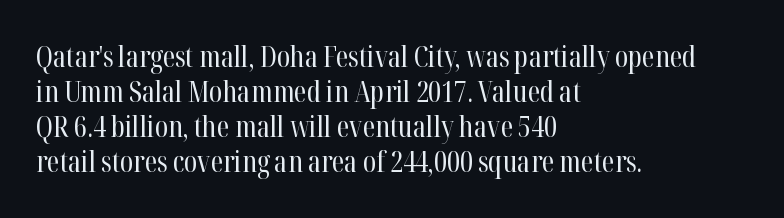
The image shows 29 px regular-weight, condensed serif type, upright; set left-aligned, line spacing 1.21x, normal letter spacing, not underlined; high stroke contrast and a medium x-height.
